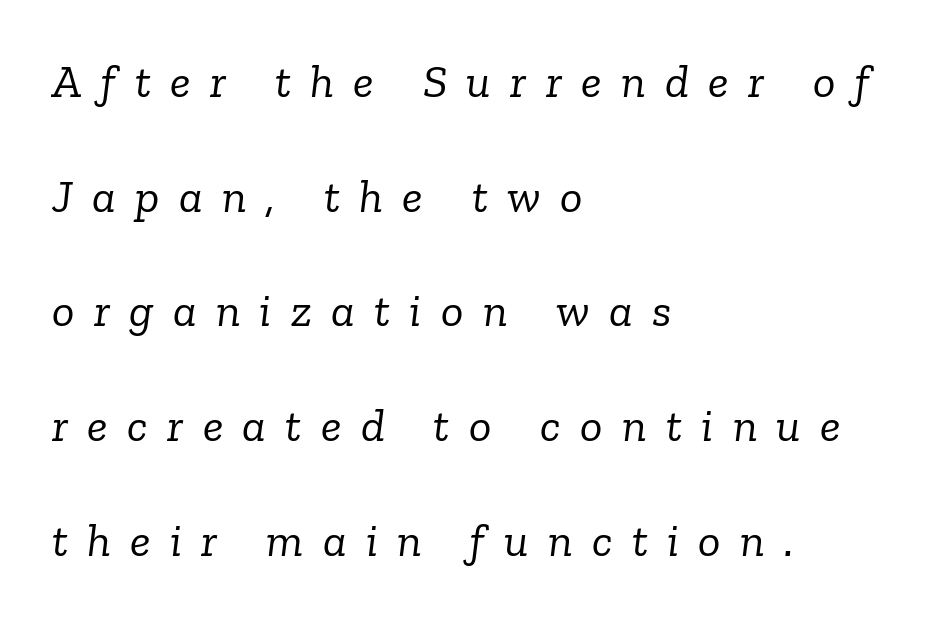
The image shows 47 px light serif type, italic (leaning right); set left-aligned, loose line spacing (2.44x), unusually wide letter spacing (+0.41 em), not underlined; low stroke contrast and a medium x-height.
